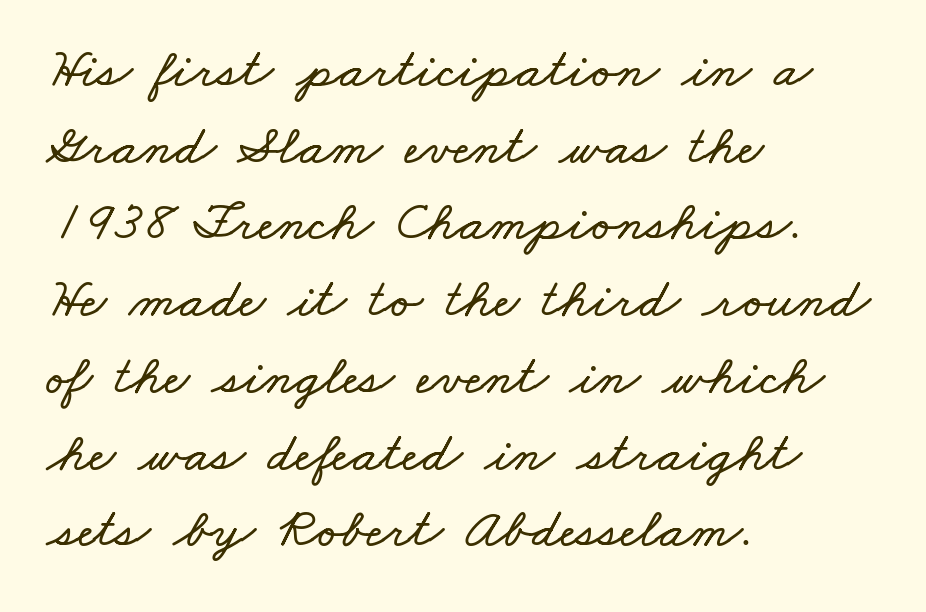
The image shows 56 px wide type; set left-aligned, normal line spacing (1.37x), normal letter spacing, not underlined; low stroke contrast and a small x-height.
